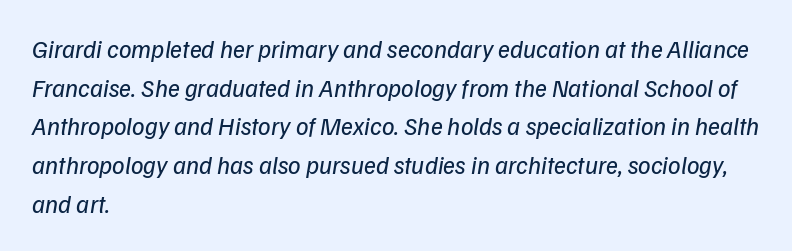
Q: Is the text bold? A: No.
Q: Is the text underlined? A: No.
Q: How is the paragraph aligned? A: Left-aligned.
Q: Is the spacing between letters normal or unusually wide? A: Normal.
Q: Is the spacing between lines tight, normal or loose? A: Normal.
